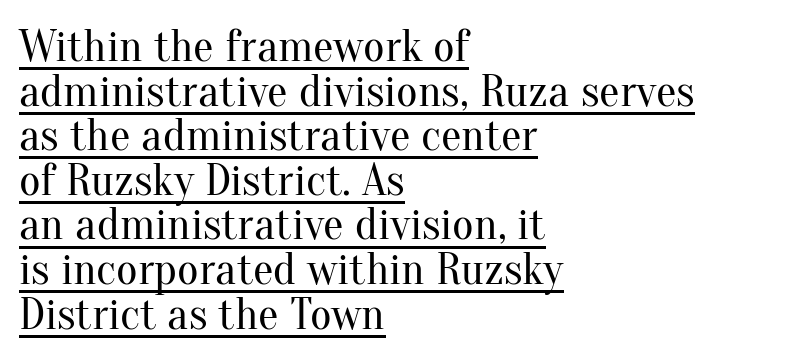
{"serif": "yes", "italic": "no", "bold": "no", "weight": "regular", "width": "normal", "stroke_contrast": "medium", "x_height": "small", "monospaced": "no", "underline": "yes", "align": "left", "line_spacing": "tight", "line_spacing_ratio": 0.97, "letter_spacing": "normal", "letter_spacing_em": 0.0, "glyph_px": 46}
